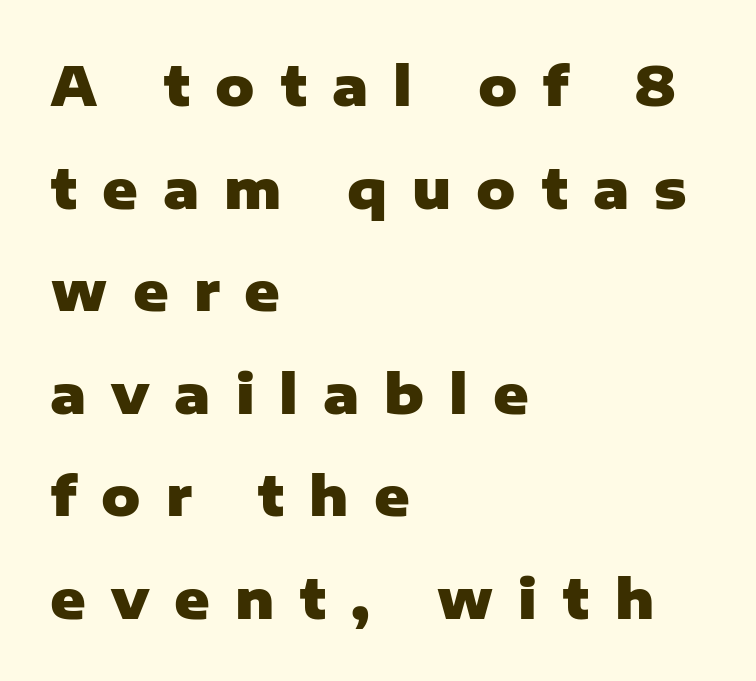
The image shows 54 px heavy sans-serif type, upright; set left-aligned, loose line spacing (1.9x), unusually wide letter spacing (+0.46 em), not underlined; low stroke contrast and a medium x-height.
